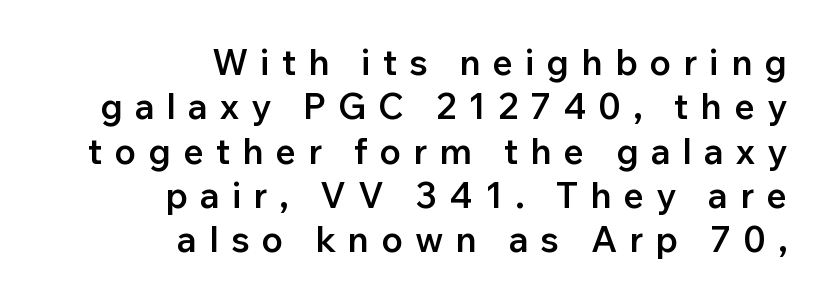
Honestly, there is no underline to notice here at all. Between one letter and the next there's a generous, obvious gap. A student would call this right alignment; a typographer would say flush right, rag left. Serifs: no, the terminals of the letterforms are clean. Every character sits straight up, as roman type does. Do the characters align in a grid? No, the font is proportional.
